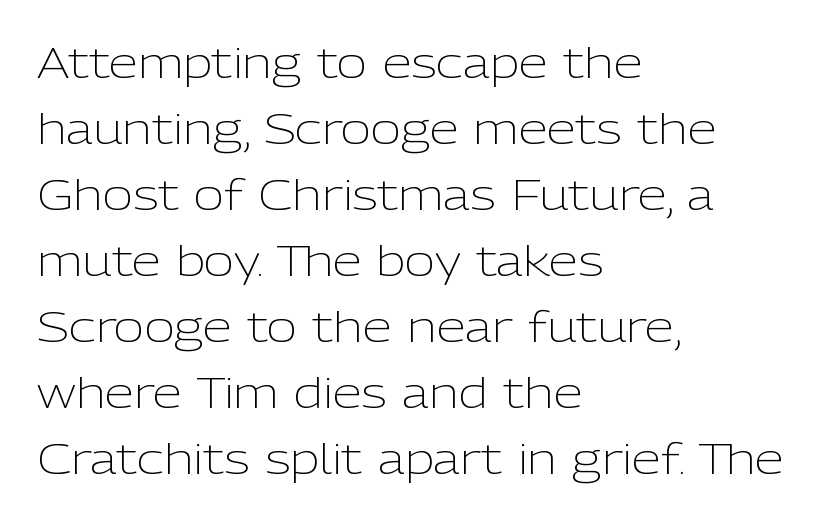
Posture: upright roman. Heft: none added — not bold. Each letter keeps its own natural width here, so spacing adapts to shape. Horizontal bands of white between lines are of average thickness. These lines keep a tight, regular rhythm from letter to letter.
